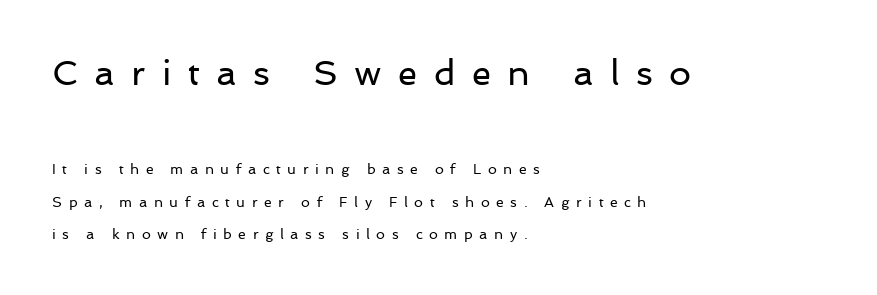
The image shows 35 px regular-weight sans-serif type, upright; set left-aligned, loose line spacing (2.3x), unusually wide letter spacing (+0.47 em), not underlined; the first (top) block is 2.5x larger; low stroke contrast and a medium x-height.
